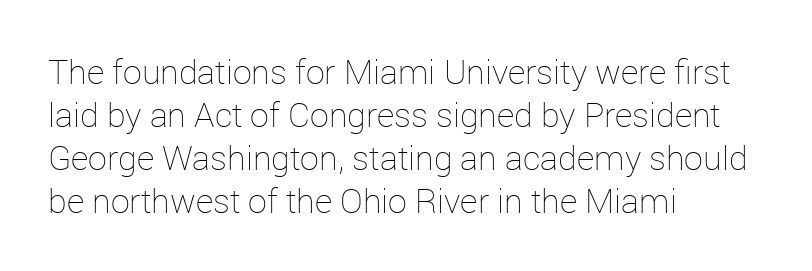
{"italic": "no", "bold": "no", "weight": "thin", "width": "normal", "stroke_contrast": "low", "x_height": "medium", "monospaced": "no", "underline": "no", "align": "left", "line_spacing": "normal", "line_spacing_ratio": 1.26, "letter_spacing": "normal", "letter_spacing_em": 0.0, "glyph_px": 34}
